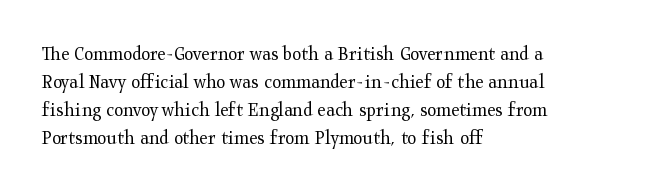
{"italic": "no", "bold": "no", "underline": "no", "align": "left", "line_spacing": "normal", "line_spacing_ratio": 1.33, "letter_spacing": "normal", "letter_spacing_em": 0.0, "glyph_px": 21}
